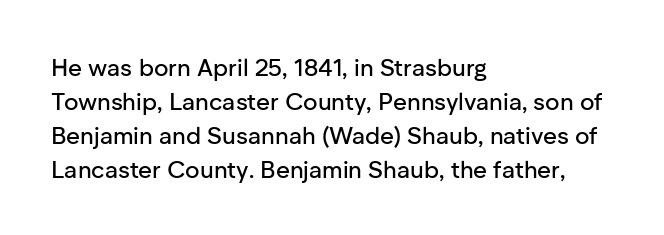
Q: Is the text italic (slanted)? A: No, it is upright.
Q: Is the text underlined? A: No.
Q: How is the paragraph aligned? A: Left-aligned.
Q: Is the spacing between letters normal or unusually wide? A: Normal.
Q: Is the spacing between lines tight, normal or loose? A: Normal.
